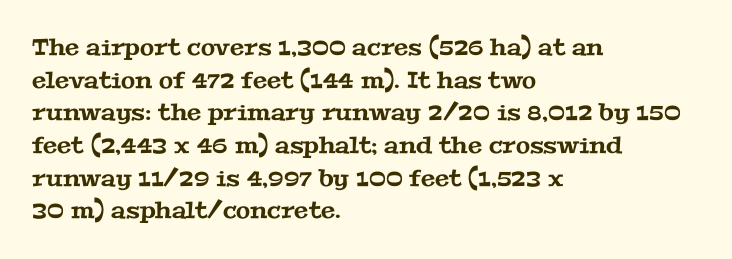
Is the block centered? No — it sits flush against the left margin. Check under the words: just untouched page. What's the leading like? Ordinary, nothing unusual. Inter-character spacing is left at the font's built-in metrics.
